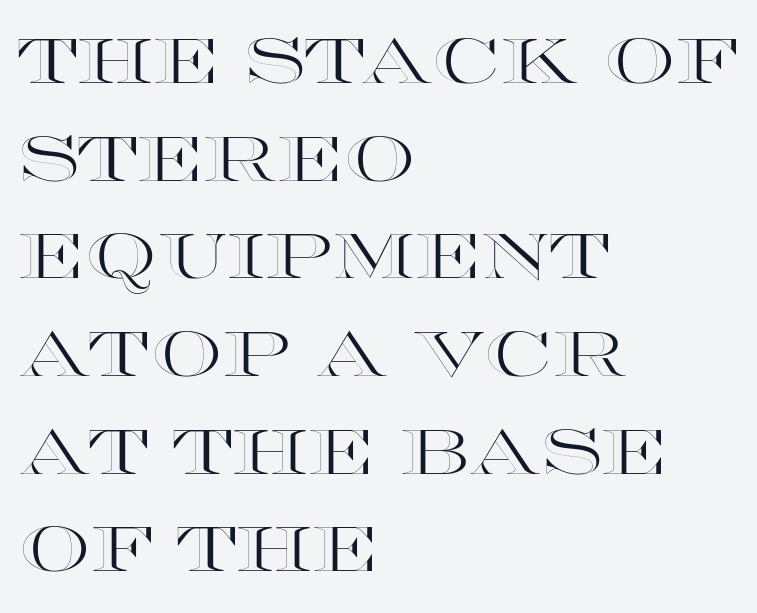
The image shows 63 px wide type, upright; set left-aligned, normal line spacing (1.55x), normal letter spacing, not underlined; a large x-height.
